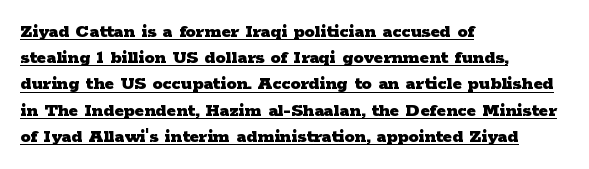
{"italic": "no", "bold": "yes", "underline": "yes", "align": "left", "line_spacing": "normal", "line_spacing_ratio": 1.31, "letter_spacing": "normal", "letter_spacing_em": 0.0, "glyph_px": 20}
